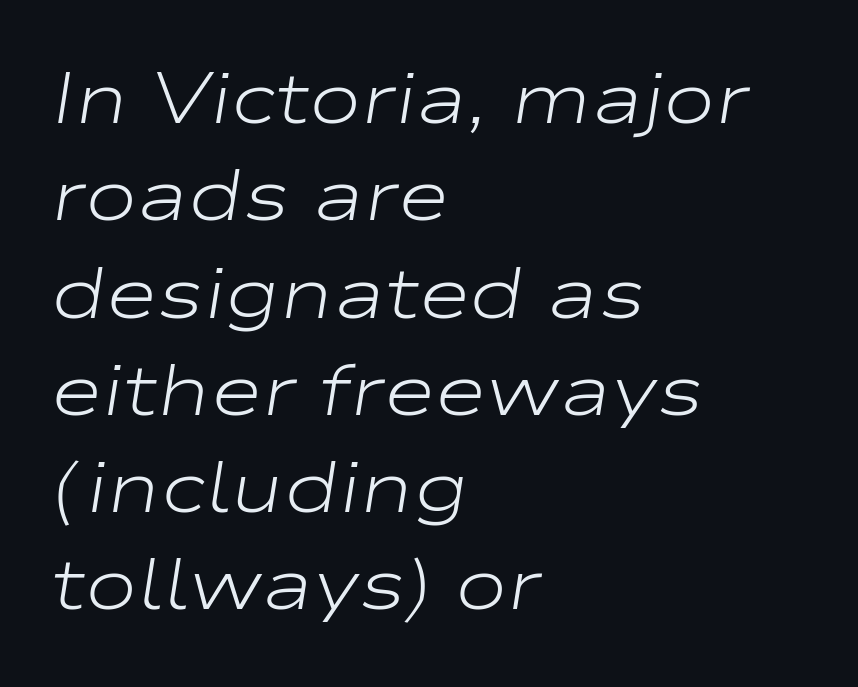
The image shows 71 px light, wide type, italic (leaning right); set left-aligned, normal line spacing (1.37x), normal letter spacing, not underlined; low stroke contrast and a medium x-height.
